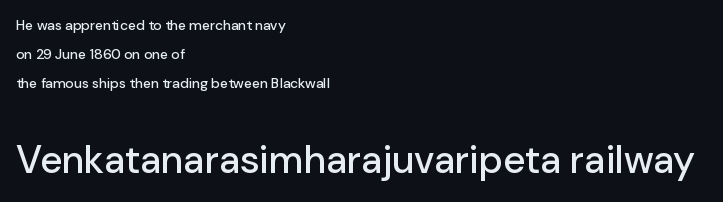
{"serif": "no", "italic": "no", "width": "normal", "stroke_contrast": "low", "x_height": "medium", "monospaced": "no", "underline": "no", "align": "left", "line_spacing": "loose", "line_spacing_ratio": 2.06, "letter_spacing": "normal", "letter_spacing_em": 0.0, "larger_block": "second", "size_ratio": 2.79, "glyph_px": 39}
